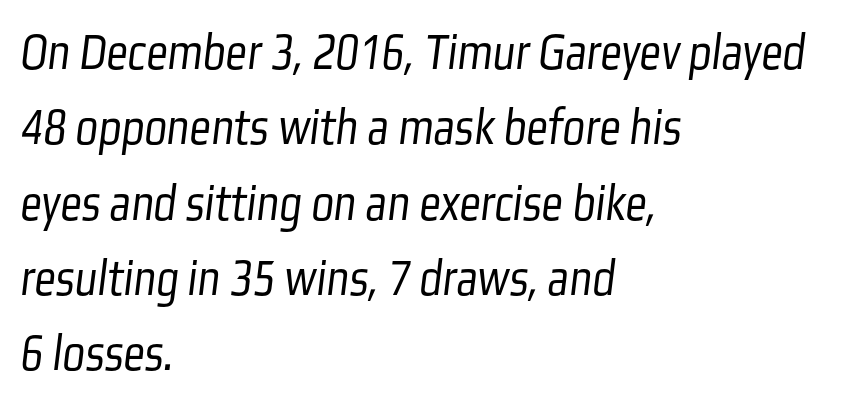
{"serif": "no", "bold": "no", "weight": "light", "width": "condensed", "stroke_contrast": "low", "x_height": "medium", "monospaced": "no", "underline": "no", "align": "left", "line_spacing": "normal", "line_spacing_ratio": 1.42, "letter_spacing": "normal", "letter_spacing_em": 0.0, "glyph_px": 53}
